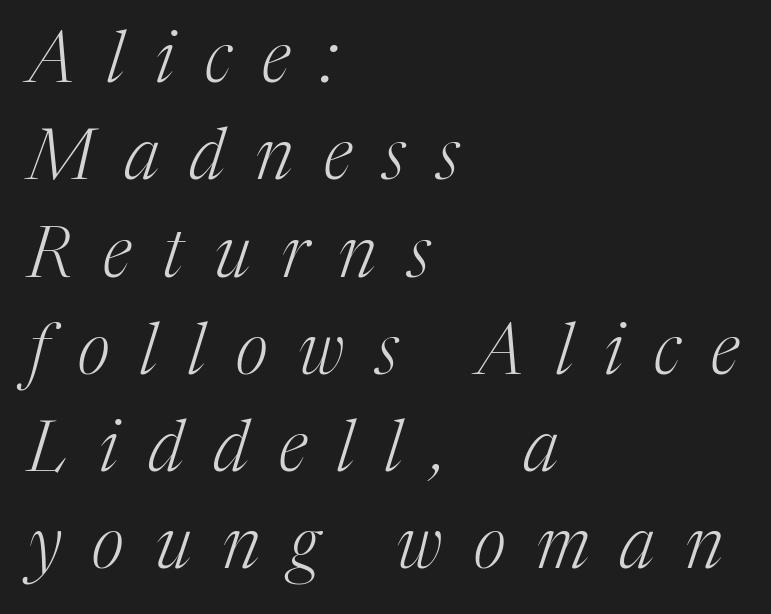
Q: Is the text bold? A: No.
Q: Is the text italic (slanted)? A: Yes, it leans right by about 17 degrees.
Q: Is the typeface a serif or a sans-serif typeface? A: Serif.
Q: Is the text underlined? A: No.
Q: How is the paragraph aligned? A: Left-aligned.
Q: Is the spacing between letters normal or unusually wide? A: Unusually wide.
Q: Is the spacing between lines tight, normal or loose? A: Normal.
Q: Width (condensed, normal, or wide)? A: Normal.
Q: Stroke contrast? A: Medium.
Q: x-height? A: Medium.
Q: Monospaced? A: No.
